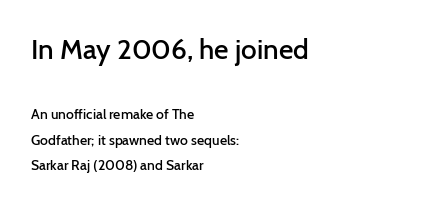
{"serif": "no", "italic": "no", "bold": "semi", "weight": "semibold", "width": "normal", "stroke_contrast": "low", "x_height": "medium", "monospaced": "no", "underline": "no", "align": "left", "line_spacing_ratio": 1.84, "letter_spacing": "normal", "letter_spacing_em": 0.0, "larger_block": "first", "size_ratio": 2.0, "glyph_px": 28}
